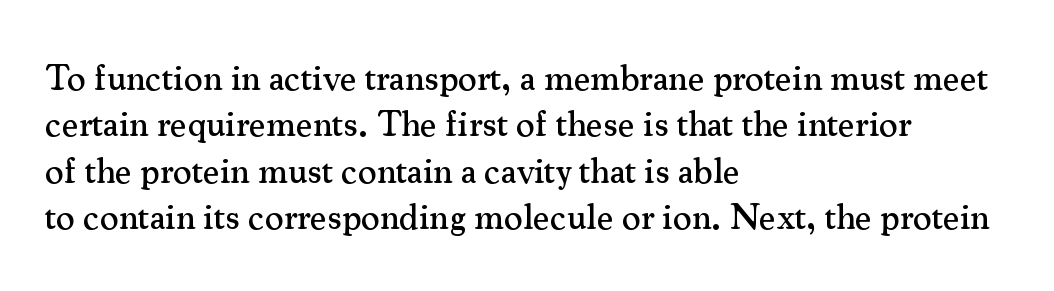
Q: Is the text italic (slanted)? A: No, it is upright.
Q: Is the typeface a serif or a sans-serif typeface? A: Serif.
Q: Is the text underlined? A: No.
Q: How is the paragraph aligned? A: Left-aligned.
Q: Is the spacing between letters normal or unusually wide? A: Normal.
Q: Is the spacing between lines tight, normal or loose? A: Normal.
Q: Width (condensed, normal, or wide)? A: Normal.
Q: Stroke contrast? A: Medium.
Q: x-height? A: Small.
Q: Monospaced? A: No.
